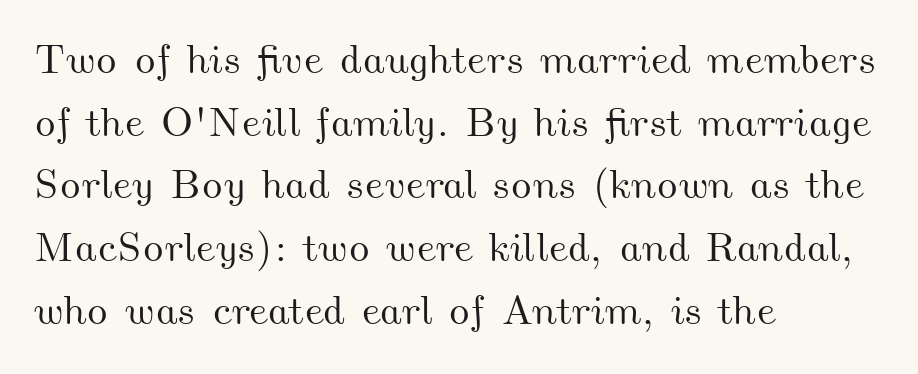
The image shows 41 px wide type; set left-aligned, normal line spacing (1.53x), normal letter spacing, not underlined; medium stroke contrast and a small x-height.
